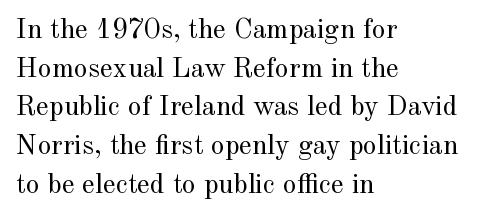
The image shows 28 px regular-weight serif type, upright; set left-aligned, normal line spacing (1.38x), normal letter spacing, not underlined; a small x-height.
